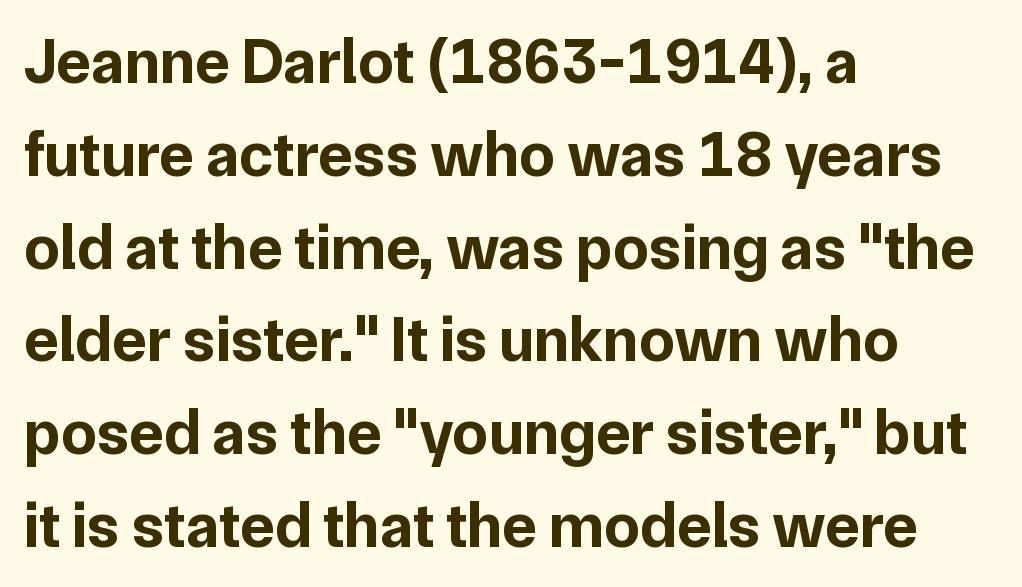
Q: Is the text bold? A: Yes.
Q: Is the text italic (slanted)? A: No, it is upright.
Q: Is the typeface a serif or a sans-serif typeface? A: Sans-serif.
Q: Is the text underlined? A: No.
Q: How is the paragraph aligned? A: Left-aligned.
Q: Is the spacing between letters normal or unusually wide? A: Normal.
Q: Is the spacing between lines tight, normal or loose? A: Normal.
Q: Width (condensed, normal, or wide)? A: Normal.
Q: Stroke contrast? A: Low.
Q: x-height? A: Medium.
Q: Monospaced? A: No.
